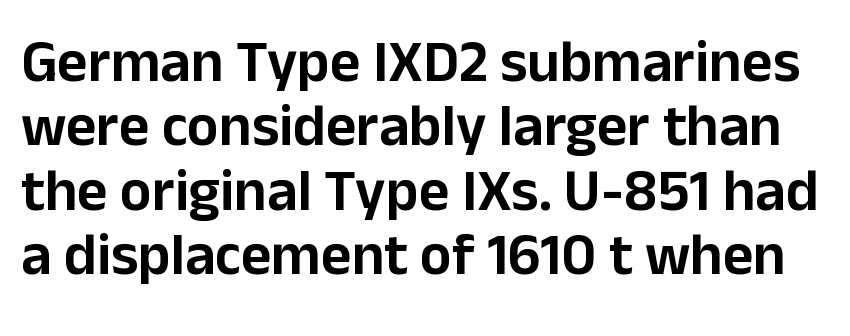
The face used here is proportionally spaced, like ordinary book or web type. Note: no serifs on the glyphs. The area under the type is left untouched. Successive baselines arrive quickly, one right under another. In terms of letterspacing, this is plain default setting.
